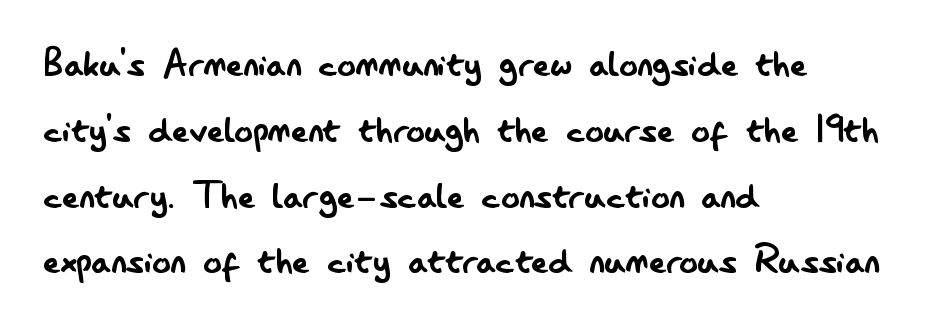
Reading down the block, your eye returns to a fixed left position each line. Weight: not bold — regular or lighter. This rendering employs a face without finishing strokes, i.e., a sans-serif. Note the varied advance widths — an 'i' is clearly narrower than an 'm'.
